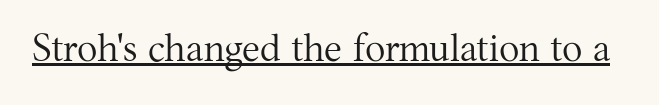
These lines are rendered in a variable-pitch font. A light-to-regular cut is what we see here. The rendering shows small feet on the letterforms — a serif design. The lettering is marked with a stroke running underneath it. The face used here is rendered with its standard letterfit.
